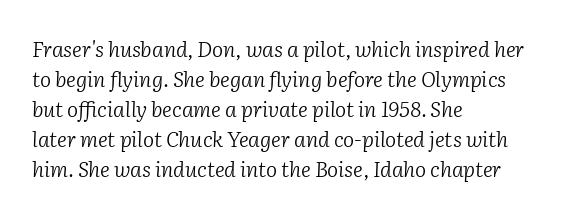
The image shows 21 px text type, italic (leaning right); set left-aligned, normal line spacing (1.43x), normal letter spacing, not underlined.
